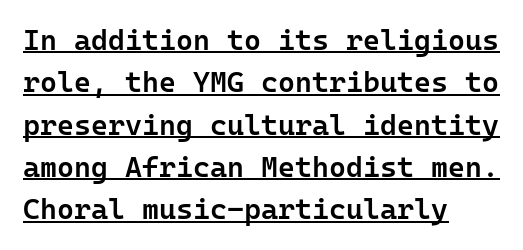
{"serif": "no", "italic": "no", "bold": "semi", "weight": "semibold", "width": "normal", "stroke_contrast": "low", "x_height": "medium", "monospaced": "yes", "underline": "yes", "align": "left", "line_spacing": "normal", "line_spacing_ratio": 1.46, "letter_spacing": "normal", "letter_spacing_em": 0.0, "glyph_px": 29}
